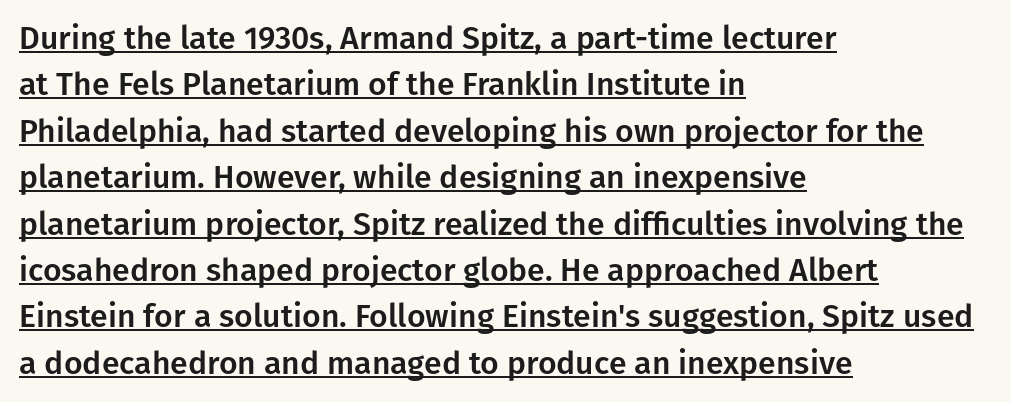
Does the leading feel generous? No, just average. Nothing unusual about the tracking: characters are spaced as the font intends. The letters advance in unequal steps, a hallmark of proportional type. Characters remain perfectly vertical along every line. A sans-serif font was chosen for this passage. The passage is arranged the way most books set body copy — flush left.
